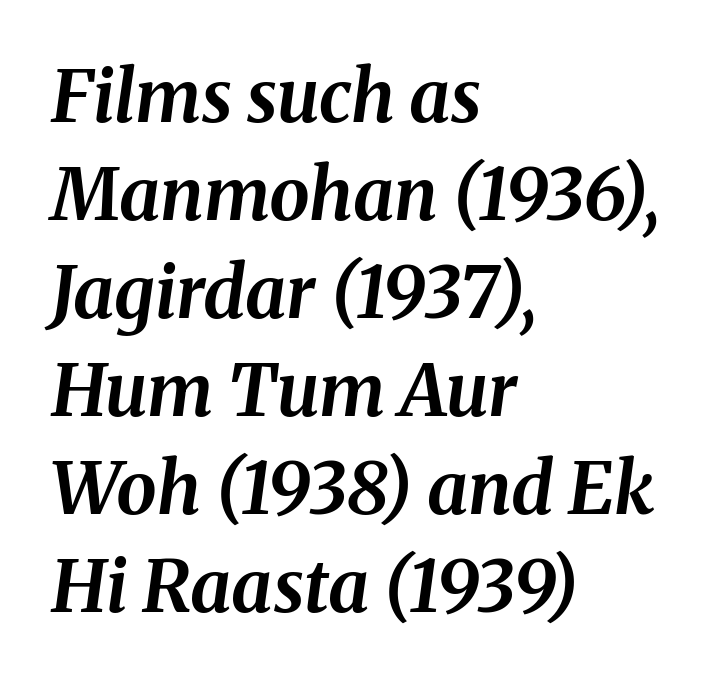
The image shows 72 px bold type, italic (leaning right); set left-aligned, normal line spacing (1.36x), normal letter spacing, not underlined; medium stroke contrast and a medium x-height.
